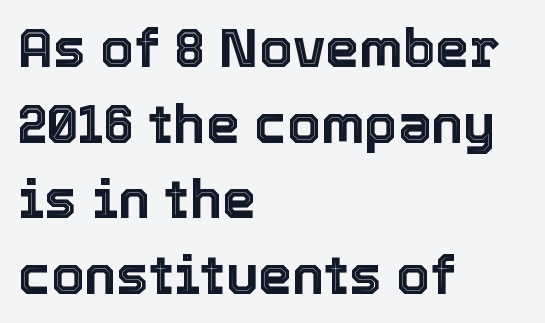
Q: Is the text italic (slanted)? A: No, it is upright.
Q: Is the text underlined? A: No.
Q: How is the paragraph aligned? A: Left-aligned.
Q: Is the spacing between letters normal or unusually wide? A: Normal.
Q: Is the spacing between lines tight, normal or loose? A: Normal.
Q: Width (condensed, normal, or wide)? A: Normal.
Q: x-height? A: Medium.
Q: Monospaced? A: No.
